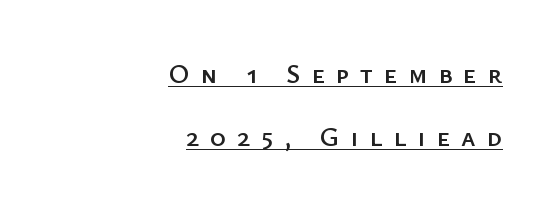
Q: Is the text italic (slanted)? A: No, it is upright.
Q: Is the text underlined? A: Yes.
Q: How is the paragraph aligned? A: Right-aligned.
Q: Is the spacing between letters normal or unusually wide? A: Unusually wide.
Q: Is the spacing between lines tight, normal or loose? A: Loose.
